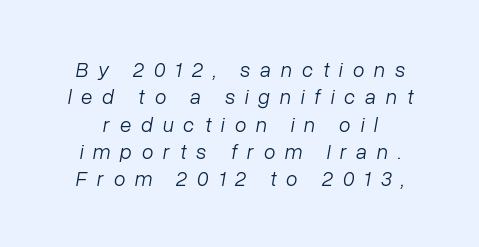
Q: Is the text bold? A: No.
Q: Is the text italic (slanted)? A: Yes, it leans right by about 10 degrees.
Q: Is the text underlined? A: No.
Q: Is the spacing between letters normal or unusually wide? A: Unusually wide.
Q: Is the spacing between lines tight, normal or loose? A: Normal.
